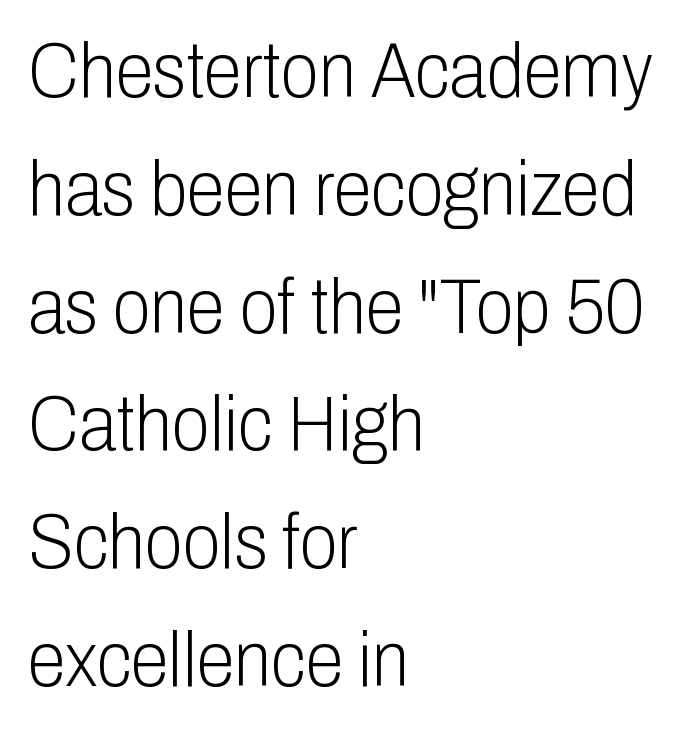
The image shows 78 px light, condensed sans-serif type, upright; set left-aligned, normal line spacing (1.51x), normal letter spacing, not underlined; low stroke contrast and a medium x-height.
